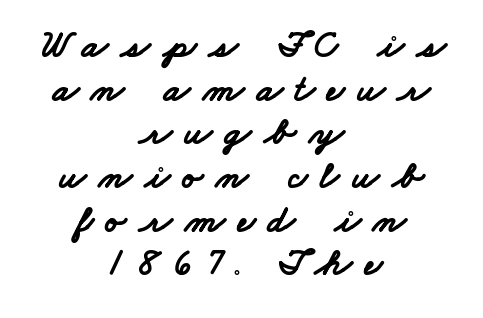
{"serif": "no", "bold": "yes", "weight": "bold", "width": "wide", "stroke_contrast": "low", "x_height": "small", "monospaced": "no", "underline": "no", "align": "center", "line_spacing": "tight", "line_spacing_ratio": 1.15, "letter_spacing": "wide", "letter_spacing_em": 0.33, "glyph_px": 38}
